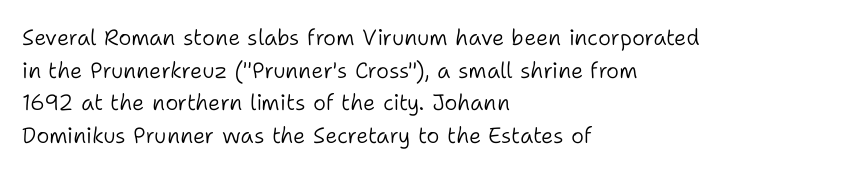
Rows of type keep a routine distance in the vertical direction. The space beneath each line is pristine and unruled. Which margin do the lines hug? The left one — the right edge is uneven. The letterforms sit shoulder to shoulder at normal distance.
